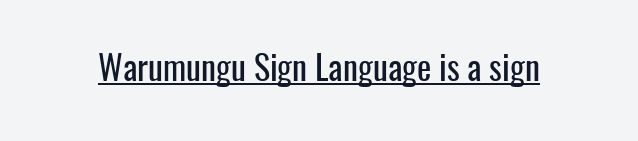
{"serif": "no", "italic": "no", "width": "condensed", "stroke_contrast": "low", "x_height": "medium", "monospaced": "no", "underline": "yes", "letter_spacing": "normal", "letter_spacing_em": 0.0, "glyph_px": 34}
